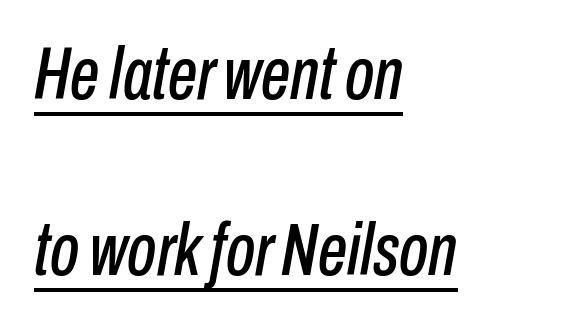
The image shows 74 px condensed type, italic (leaning right); set left-aligned, loose line spacing (2.38x), normal letter spacing, underlined; low stroke contrast and a medium x-height.
